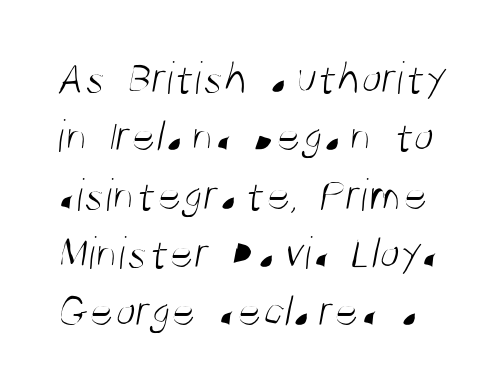
You could not count columns in this text — the font is proportionally spaced. The letters carry no serifs — their stems end cleanly without finishing strokes. Default kerning and tracking; the words read as compact shapes. Weight: regular or lighter. Only glyphs here, with clear space below each row.
